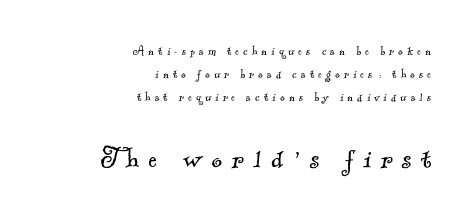
Q: Is the text bold? A: No.
Q: Is the typeface a serif or a sans-serif typeface? A: Serif.
Q: Is the text underlined? A: No.
Q: How is the paragraph aligned? A: Right-aligned.
Q: Is the spacing between letters normal or unusually wide? A: Unusually wide.
Q: Is the spacing between lines tight, normal or loose? A: Normal.
Q: Which block of text is set in a larger size, the first (top) or the second (bottom)? A: The second (bottom) one.
Q: Width (condensed, normal, or wide)? A: Normal.
Q: x-height? A: Small.
Q: Monospaced? A: No.
